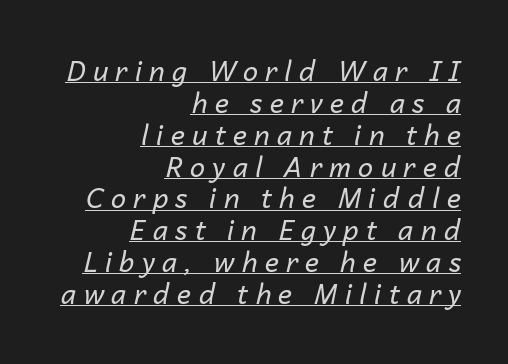
The image shows 27 px text type, italic (leaning right); set right-aligned, line spacing 1.18x, unusually wide letter spacing (+0.27 em), underlined.
